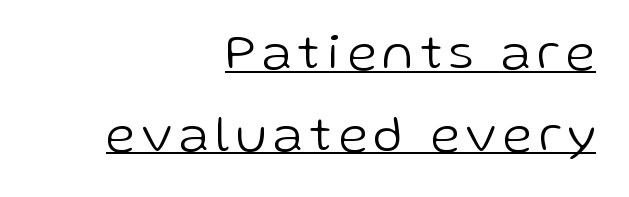
{"serif": "no", "italic": "no", "bold": "no", "weight": "light", "width": "normal", "stroke_contrast": "low", "x_height": "medium", "monospaced": "no", "underline": "yes", "align": "right", "line_spacing": "normal", "line_spacing_ratio": 1.57, "glyph_px": 52}
